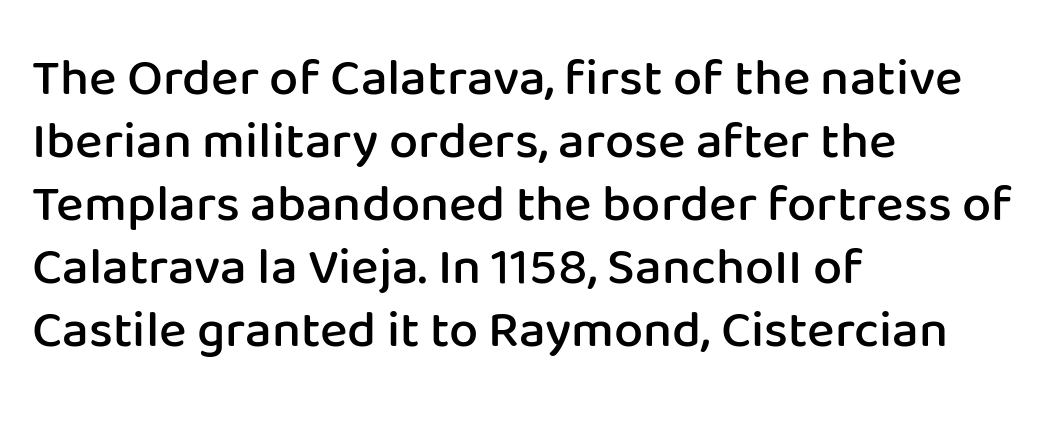
Is this a sans? Yes — the strokes have no serifs. Is this a fixed-width face? No — the glyphs have proportional, varying widths. The foot of each line stays bare and open. Upright lettering throughout. These lines carry some extra weight — a demibold, not a full bold.
